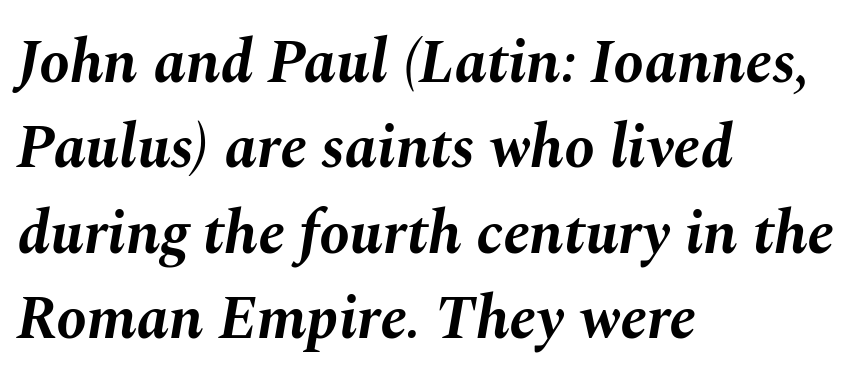
The image shows 61 px bold type, italic (leaning right); set left-aligned, normal line spacing (1.4x), normal letter spacing, not underlined; medium stroke contrast and a medium x-height.
